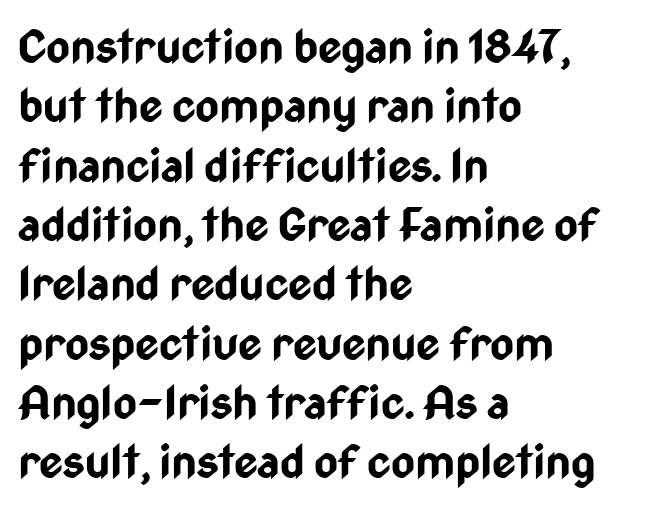
This is heavy type, rendered in bold. Regarding serifs, this sample does without them. Notice how descenders clear the ascenders below comfortably — that's standard leading. Does the lettering tilt? It doesn't — this is upright. The space directly below the letters is spotless. Spacing verdict: proportional, widths tailored to each character.
